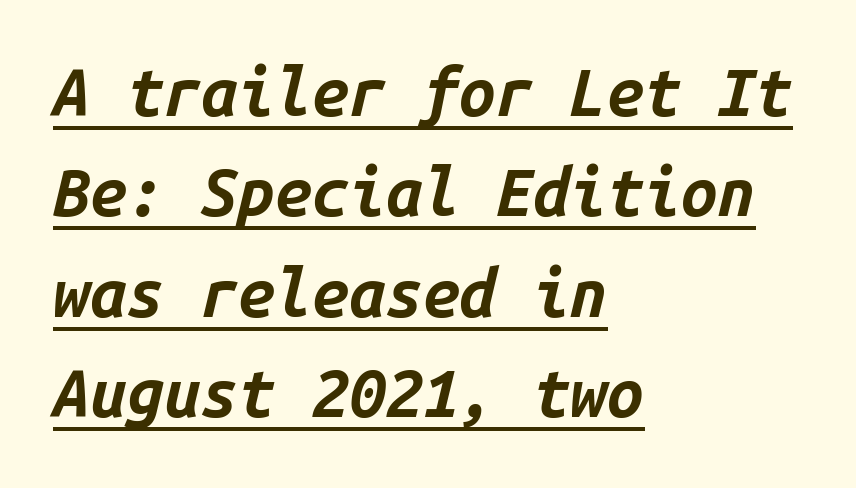
Q: Is the text bold? A: Yes.
Q: Is the text italic (slanted)? A: Yes, it leans right by about 14 degrees.
Q: Is the text underlined? A: Yes.
Q: How is the paragraph aligned? A: Left-aligned.
Q: Is the spacing between letters normal or unusually wide? A: Normal.
Q: Is the spacing between lines tight, normal or loose? A: Normal.
Q: Width (condensed, normal, or wide)? A: Normal.
Q: Stroke contrast? A: Low.
Q: x-height? A: Medium.
Q: Monospaced? A: Yes.
